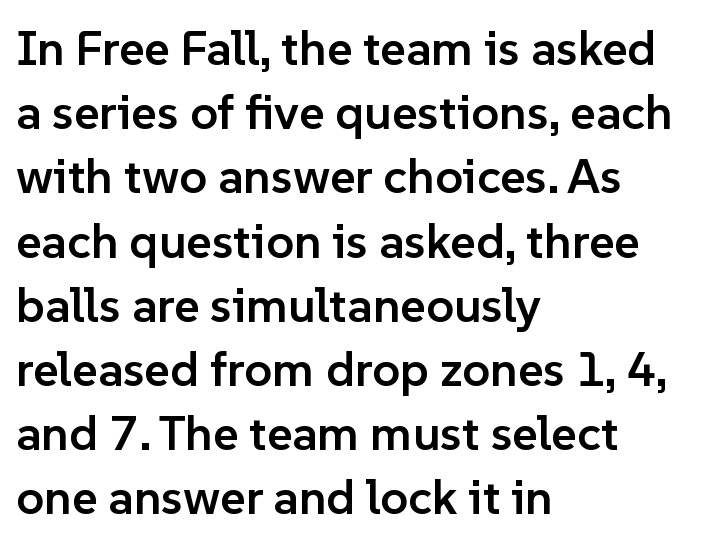
Q: Is the text bold? A: Semi-bold.
Q: Is the text italic (slanted)? A: No, it is upright.
Q: Is the typeface a serif or a sans-serif typeface? A: Sans-serif.
Q: Is the text underlined? A: No.
Q: How is the paragraph aligned? A: Left-aligned.
Q: Is the spacing between letters normal or unusually wide? A: Normal.
Q: Is the spacing between lines tight, normal or loose? A: Normal.
Q: Width (condensed, normal, or wide)? A: Normal.
Q: Stroke contrast? A: Low.
Q: x-height? A: Medium.
Q: Monospaced? A: No.
